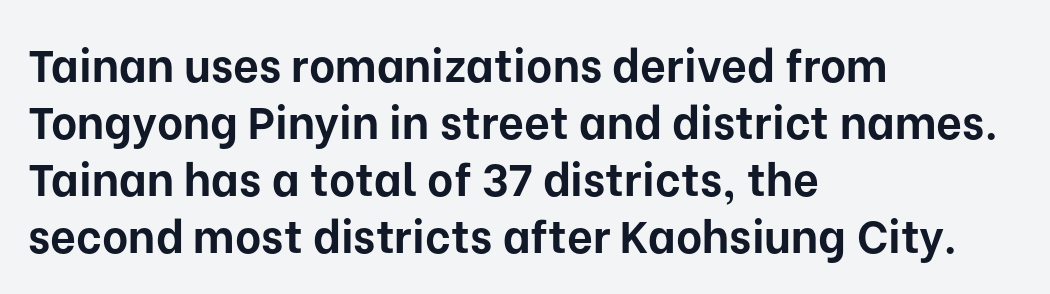
{"serif": "no", "italic": "no", "bold": "yes", "weight": "bold", "width": "normal", "stroke_contrast": "low", "x_height": "medium", "monospaced": "no", "underline": "no", "align": "left", "line_spacing": "normal", "line_spacing_ratio": 1.27, "letter_spacing": "normal", "letter_spacing_em": 0.0, "glyph_px": 45}
